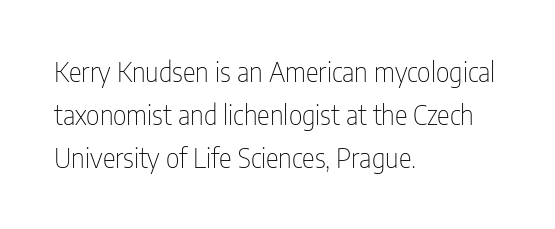
Posture: straight, roman, zero tilt. Notice how descenders clear the ascenders below comfortably — that's standard leading. Visually the block forms a straight wall on the left and a jagged coastline on the right. Descenders hang freely into open space. The type is set solid horizontally, with unmodified tracking. Heft: none added — not bold.
